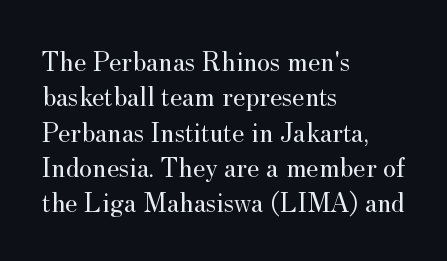
{"serif": "yes", "italic": "no", "bold": "no", "weight": "regular", "width": "normal", "stroke_contrast": "medium", "x_height": "small", "monospaced": "no", "underline": "no", "align": "left", "line_spacing": "normal", "line_spacing_ratio": 1.26, "letter_spacing": "normal", "letter_spacing_em": 0.0, "glyph_px": 28}
